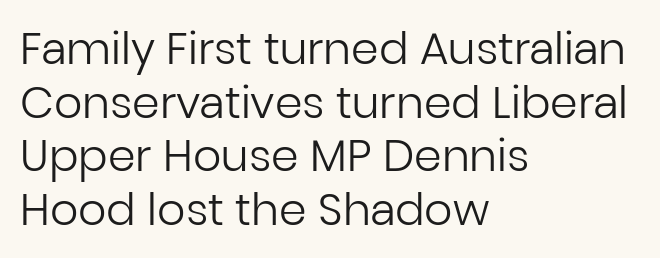
No extra ink here — the face is not bold. Notice how the passage keeps a crisp vertical edge on the left only. These lines are rendered in a variable-pitch font. A bare baseline throughout the passage. A sans-serif font was chosen for this passage. Style check: upright.
